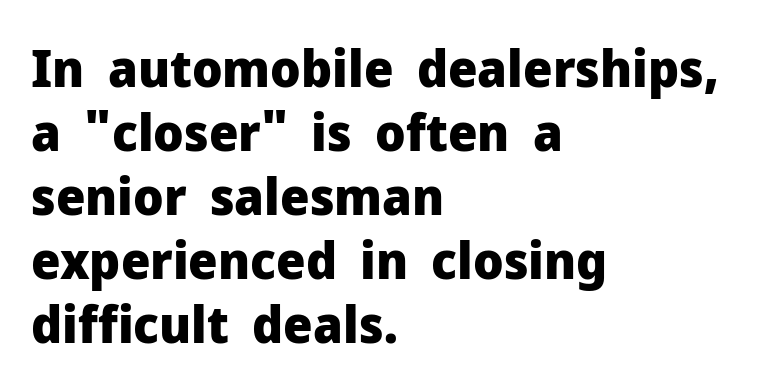
The image shows 52 px heavy sans-serif type, upright; set left-aligned, line spacing 1.23x, normal letter spacing, not underlined; low stroke contrast and a medium x-height.
